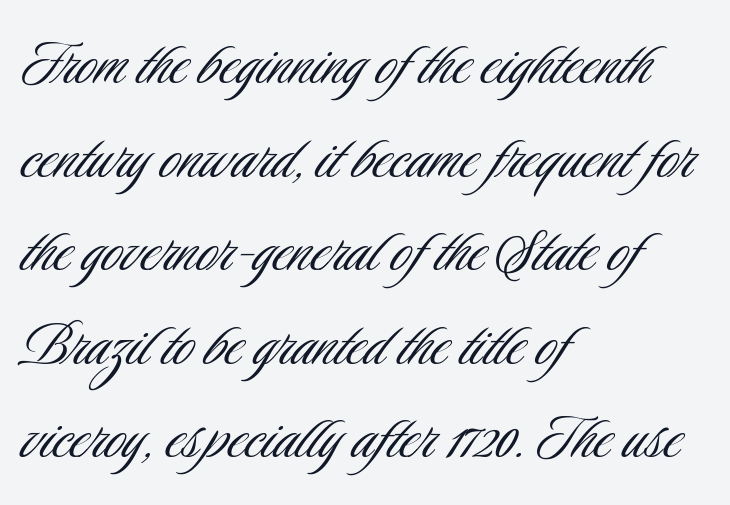
This sample has the flowing, uneven cadence of proportional lettering. Nothing sits at the stroke ends, so this counts as sans-serif. These glyphs show unthickened strokes, regular width or finer. Has an underline been added? It has not. One-word summary of the alignment: left.
